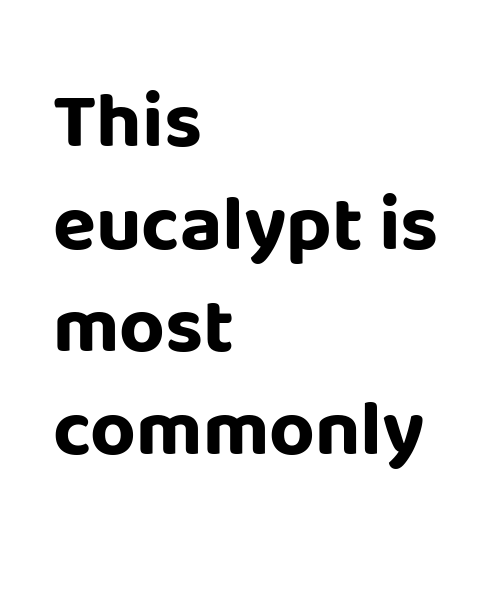
Q: Is the text bold? A: Yes.
Q: Is the text italic (slanted)? A: No, it is upright.
Q: Is the typeface a serif or a sans-serif typeface? A: Sans-serif.
Q: Is the text underlined? A: No.
Q: How is the paragraph aligned? A: Left-aligned.
Q: Is the spacing between letters normal or unusually wide? A: Normal.
Q: Is the spacing between lines tight, normal or loose? A: Normal.
Q: Width (condensed, normal, or wide)? A: Normal.
Q: Stroke contrast? A: Low.
Q: x-height? A: Large.
Q: Monospaced? A: No.
